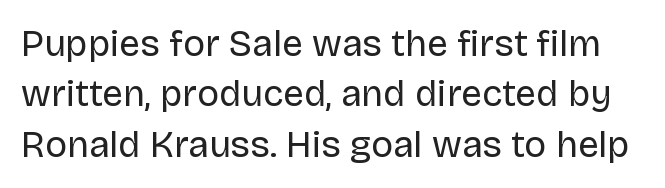
Q: Is the text bold? A: No.
Q: Is the text italic (slanted)? A: No, it is upright.
Q: Is the typeface a serif or a sans-serif typeface? A: Sans-serif.
Q: Is the text underlined? A: No.
Q: Is the spacing between letters normal or unusually wide? A: Normal.
Q: Is the spacing between lines tight, normal or loose? A: Normal.
Q: Width (condensed, normal, or wide)? A: Normal.
Q: Stroke contrast? A: Low.
Q: x-height? A: Large.
Q: Monospaced? A: No.
